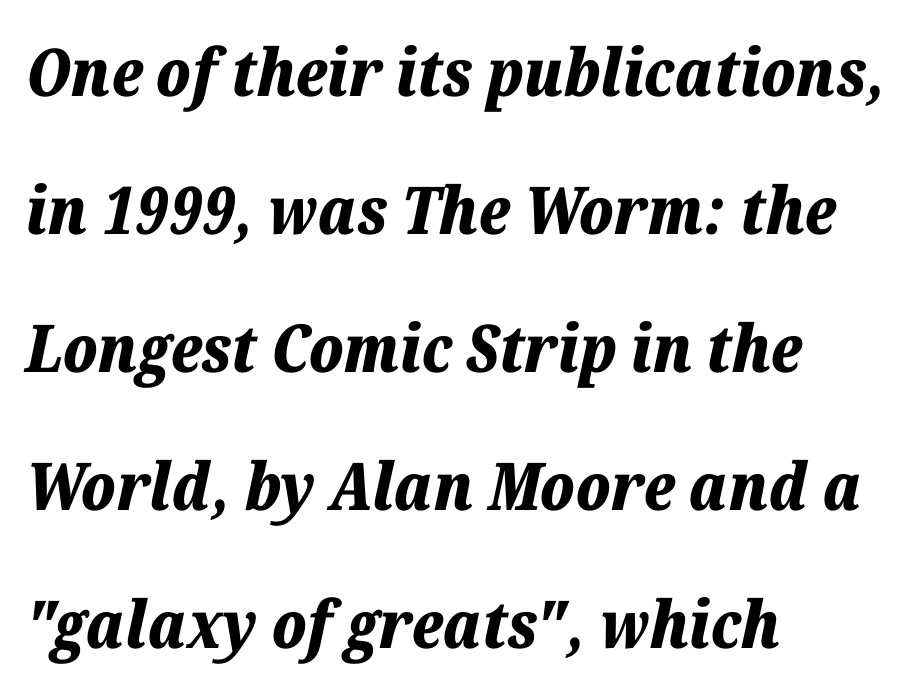
The image shows 66 px bold type, italic (leaning right); set left-aligned, loose line spacing (2.09x), normal letter spacing, not underlined; low stroke contrast and a medium x-height.
